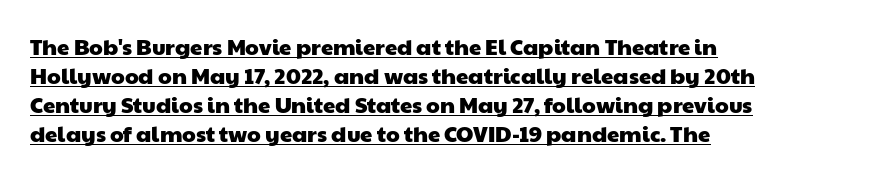
{"underline": "yes", "align": "left", "line_spacing": "normal", "line_spacing_ratio": 1.32, "letter_spacing": "normal", "letter_spacing_em": 0.0, "glyph_px": 22}
